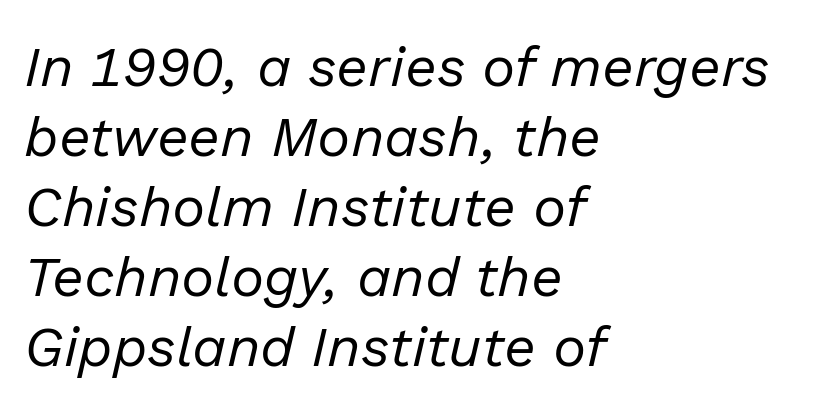
Q: Is the text bold? A: No.
Q: Is the text italic (slanted)? A: Yes, it leans right by about 13 degrees.
Q: Is the text underlined? A: No.
Q: How is the paragraph aligned? A: Left-aligned.
Q: Is the spacing between letters normal or unusually wide? A: Normal.
Q: Is the spacing between lines tight, normal or loose? A: Normal.
Q: Width (condensed, normal, or wide)? A: Normal.
Q: Stroke contrast? A: Low.
Q: x-height? A: Medium.
Q: Monospaced? A: No.
